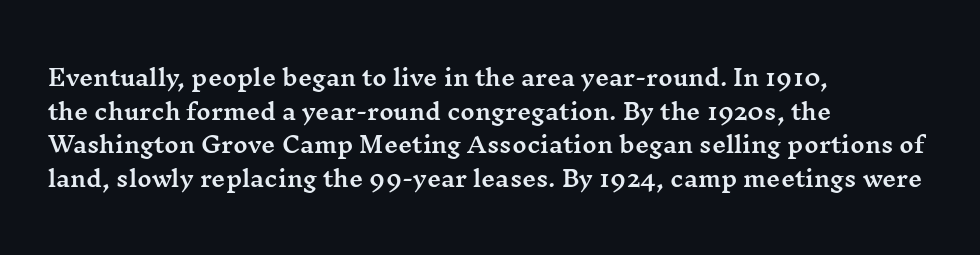
One glance says typical: line gaps are just what's usual. The letters stand upright; this is a roman face. The gap between lines stays unmarked. These lines keep a tight, regular rhythm from letter to letter. Casual observation: everything's shoved over to the left.
